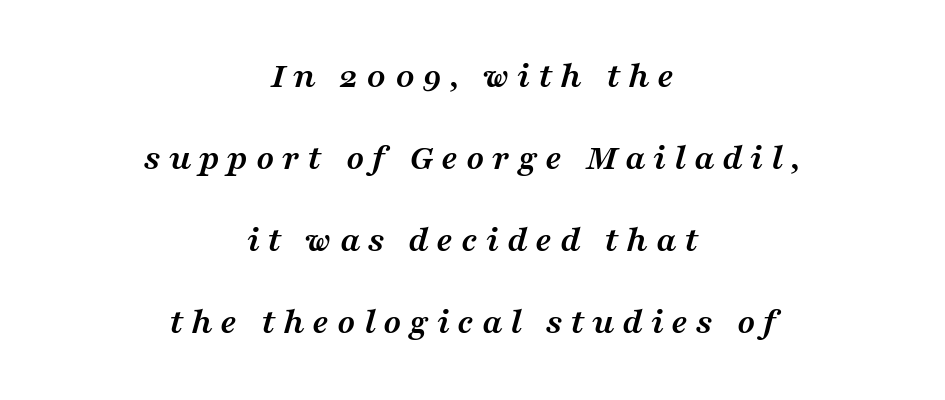
The image shows 37 px semibold, wide serif type, italic (leaning right); set centered, loose line spacing (2.22x), unusually wide letter spacing (+0.21 em), not underlined; medium stroke contrast and a medium x-height.
